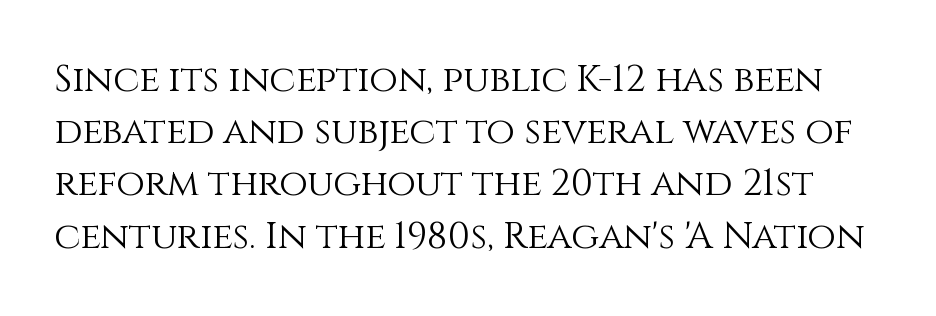
{"italic": "no", "bold": "no", "weight": "light", "width": "normal", "stroke_contrast": "medium", "x_height": "large", "monospaced": "no", "underline": "no", "line_spacing": "normal", "line_spacing_ratio": 1.41, "letter_spacing": "normal", "letter_spacing_em": 0.0, "glyph_px": 37}
